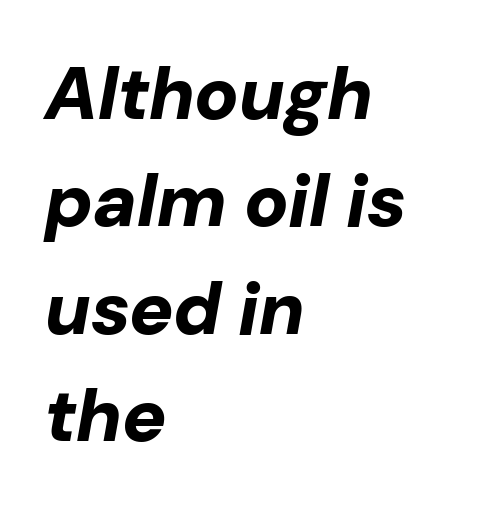
Summary of vertical rhythm: regular, with standard interline spacing. Line starts are locked; line ends wander. The specimen reads as italic at a glance. Proportional: the letters do not fall into vertical columns. Compared with typical body copy, the letter spacing here is the same. Descender tails drop into unmarked territory.
